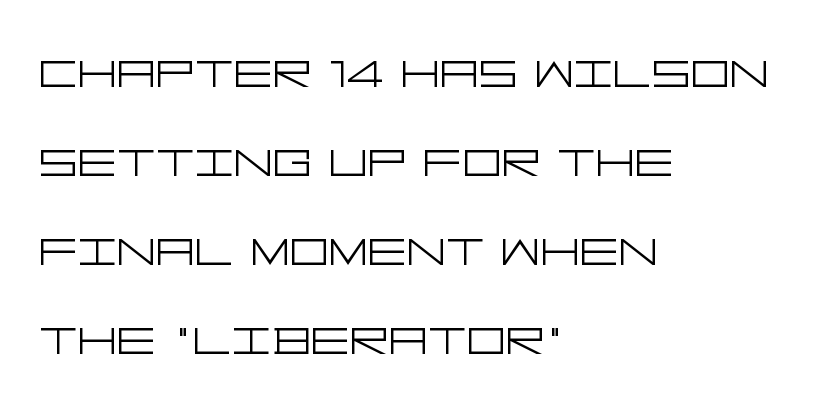
Underline: absent. In terms of leading, this rendering sits right in the middle. The passage is arranged the way most books set body copy — flush left. The type family on display is of the sans-serif kind. Stroke mass is kept to a normal reading level or below. The horizontal fit of the characters is conventional and even.
